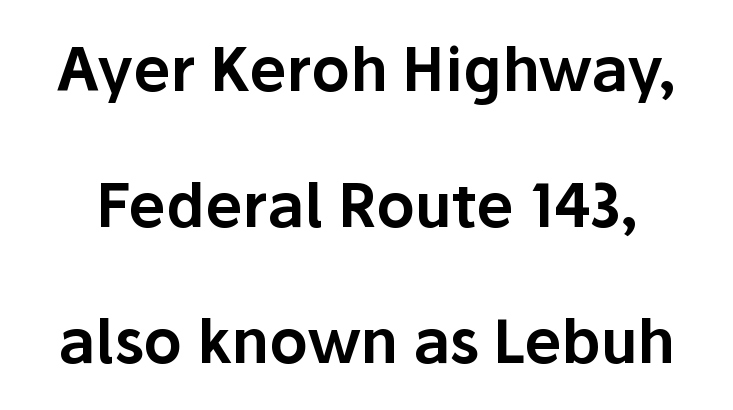
Q: Is the text italic (slanted)? A: No, it is upright.
Q: Is the typeface a serif or a sans-serif typeface? A: Sans-serif.
Q: Is the text underlined? A: No.
Q: Is the spacing between letters normal or unusually wide? A: Normal.
Q: Is the spacing between lines tight, normal or loose? A: Loose.
Q: Width (condensed, normal, or wide)? A: Normal.
Q: Stroke contrast? A: Low.
Q: x-height? A: Medium.
Q: Monospaced? A: No.
